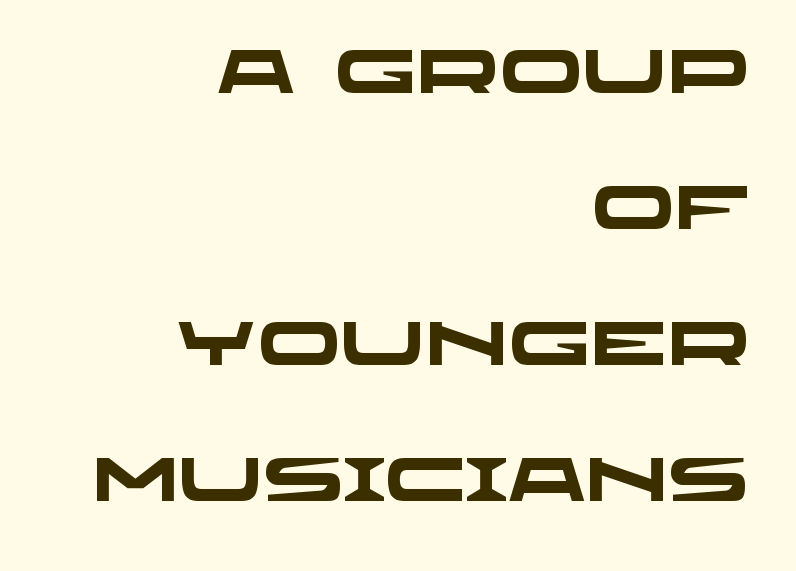
The image shows 61 px heavy, wide sans-serif type; set right-aligned, loose line spacing (2.23x), normal letter spacing, not underlined; low stroke contrast and a large x-height.
